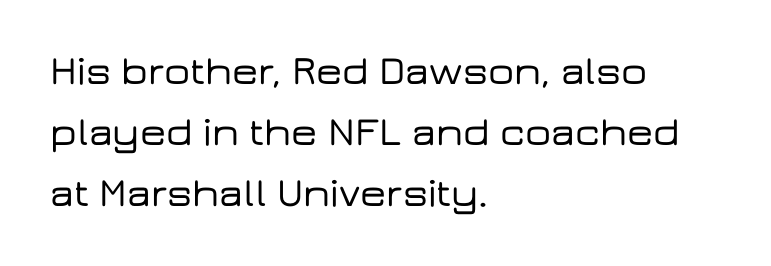
Observe the ordinary spacing: letters are neighbours, not strangers. Each letter keeps its own natural width here, so spacing adapts to shape. Is there much room between lines? A standard amount, neither cramped nor airy. The type family on display is of the sans-serif kind. Just letters on the line, the space beneath them empty.
